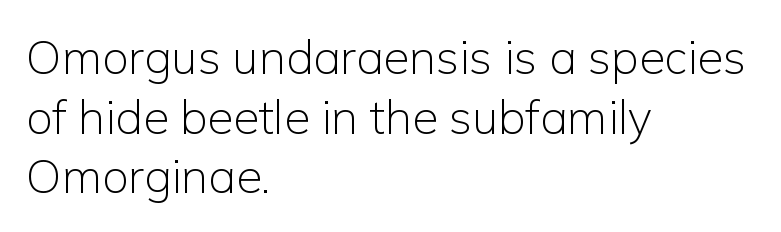
The image shows 47 px light sans-serif type, upright; set left-aligned, normal line spacing (1.27x), normal letter spacing, not underlined; low stroke contrast and a medium x-height.
